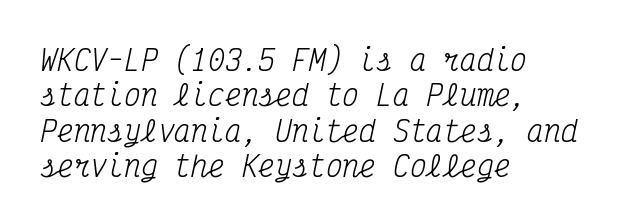
Q: Is the text bold? A: No.
Q: Is the text italic (slanted)? A: Yes, it leans right by about 12 degrees.
Q: Is the typeface a serif or a sans-serif typeface? A: Serif.
Q: Is the text underlined? A: No.
Q: How is the paragraph aligned? A: Left-aligned.
Q: Is the spacing between letters normal or unusually wide? A: Normal.
Q: Is the spacing between lines tight, normal or loose? A: Normal.
Q: Width (condensed, normal, or wide)? A: Condensed.
Q: Stroke contrast? A: Medium.
Q: x-height? A: Medium.
Q: Monospaced? A: Yes.
